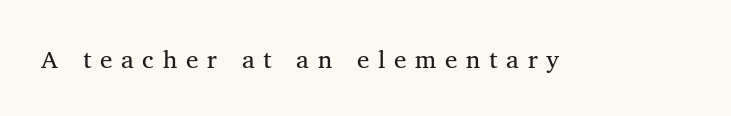
Q: Is the text bold? A: No.
Q: Is the text italic (slanted)? A: No, it is upright.
Q: Is the text underlined? A: No.
Q: Is the spacing between letters normal or unusually wide? A: Unusually wide.
